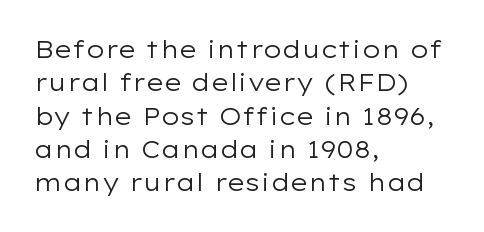
The image shows 24 px text type, upright; set left-aligned, normal line spacing (1.39x), normal letter spacing, not underlined.
